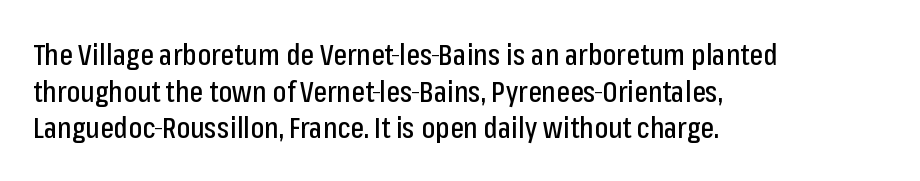
{"serif": "no", "italic": "no", "width": "condensed", "stroke_contrast": "low", "x_height": "medium", "monospaced": "no", "underline": "no", "align": "left", "line_spacing": "normal", "line_spacing_ratio": 1.26, "letter_spacing": "normal", "letter_spacing_em": 0.0, "glyph_px": 29}
